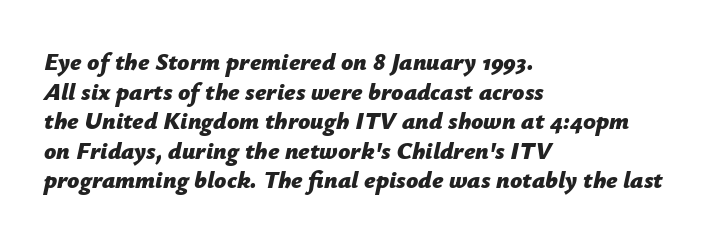
Is the type slanted? Yes — the strokes lean at a clear angle. Has an underline been added? It has not. What weight is shown? A full bold with thick strokes. Characters follow at the spacing the type designer built in.
